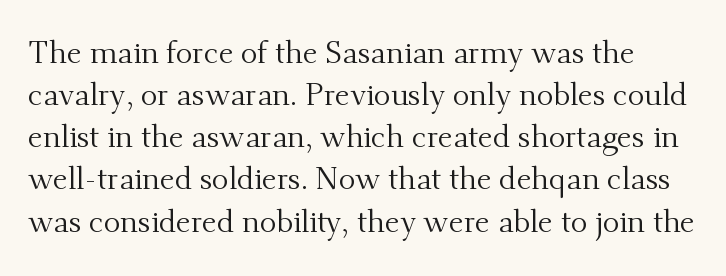
{"serif": "yes", "italic": "no", "bold": "no", "weight": "regular", "width": "normal", "stroke_contrast": "medium", "x_height": "small", "monospaced": "no", "underline": "no", "line_spacing": "normal", "line_spacing_ratio": 1.36, "letter_spacing": "normal", "letter_spacing_em": 0.0, "glyph_px": 31}
